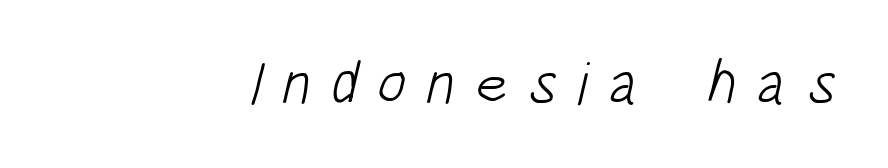
Q: Is the text bold? A: No.
Q: Is the typeface a serif or a sans-serif typeface? A: Sans-serif.
Q: Is the text underlined? A: No.
Q: Is the spacing between letters normal or unusually wide? A: Unusually wide.
Q: Width (condensed, normal, or wide)? A: Condensed.
Q: Stroke contrast? A: Low.
Q: x-height? A: Large.
Q: Monospaced? A: No.
